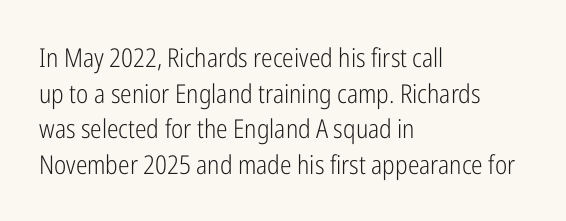
The line texture is even and compact thanks to regular tracking. Honestly, the row spacing looks completely unremarkable. Every row of glyphs begins at an identical x-position on the left. The letters stand straight up with perfectly vertical stems. Stroke thickness stays within the range of a standard reading face or lighter. Unmarked baselines from the first word to the last.
